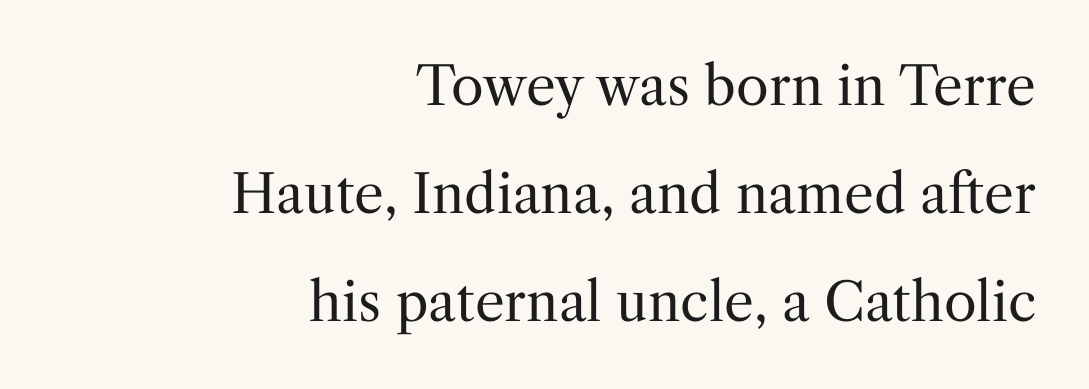
Horizontal bands of white between lines are thick stripes. Only glyphs here, with clear space below each row. The passage shown is typed in a proportional face where columns would drift. The letters stand straight up with perfectly vertical stems. Teacher's note: observe the even right margin — that is flush-right alignment.
